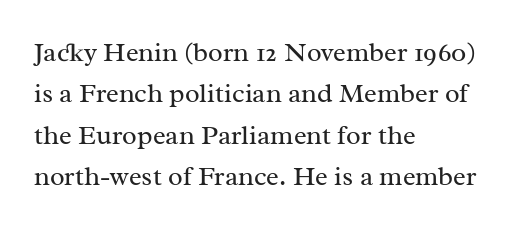
Q: Is the text bold? A: No.
Q: Is the text italic (slanted)? A: No, it is upright.
Q: Is the text underlined? A: No.
Q: How is the paragraph aligned? A: Left-aligned.
Q: Is the spacing between letters normal or unusually wide? A: Normal.
Q: Is the spacing between lines tight, normal or loose? A: Normal.
